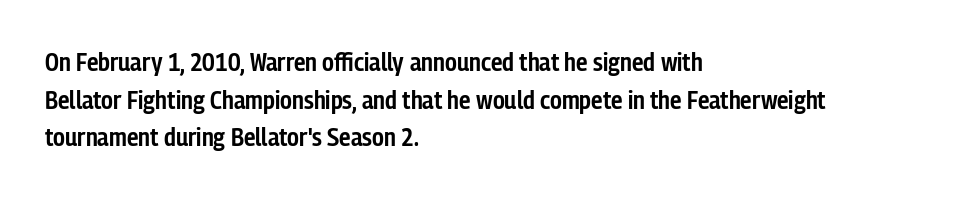
{"italic": "no", "bold": "semi", "underline": "no", "align": "left", "line_spacing": "normal", "line_spacing_ratio": 1.45, "letter_spacing": "normal", "letter_spacing_em": 0.0, "glyph_px": 26}
